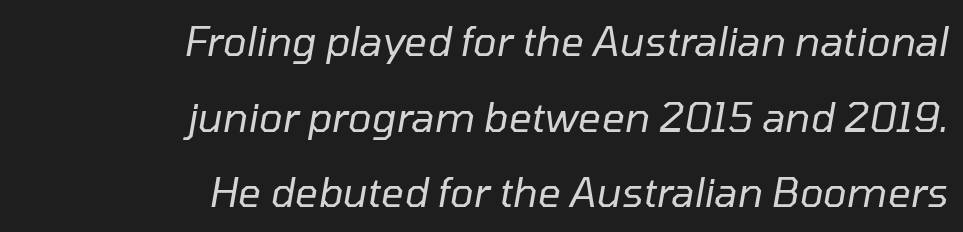
A typesetter would call this proportional, since set widths differ per character. Lines of text with bare space underneath. The tracking reads as untouched default to a designer's eye. Yep, that's italic — everything's leaning. The typesetting does not lean heavy: it is not bold.
